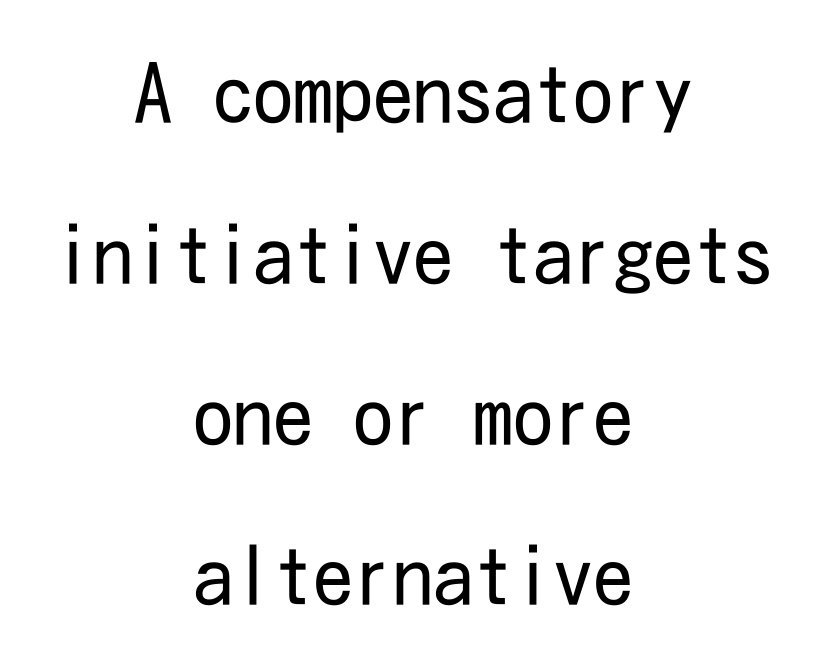
{"serif": "no", "italic": "no", "bold": "no", "weight": "regular", "width": "condensed", "stroke_contrast": "low", "x_height": "medium", "underline": "no", "align": "center", "line_spacing": "loose", "line_spacing_ratio": 2.01, "letter_spacing": "normal", "letter_spacing_em": 0.0, "glyph_px": 80}
